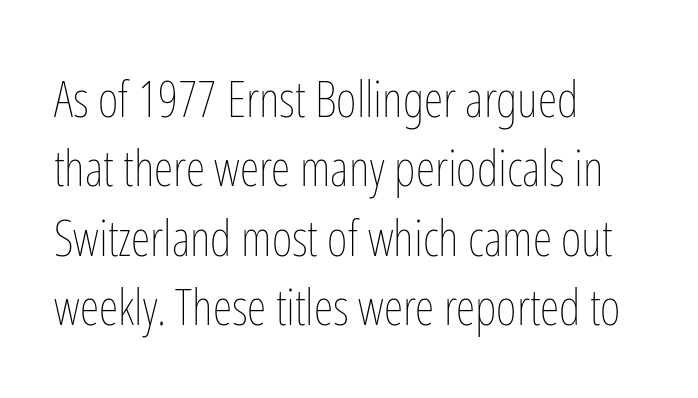
Q: Is the text bold? A: No.
Q: Is the text italic (slanted)? A: No, it is upright.
Q: Is the text underlined? A: No.
Q: How is the paragraph aligned? A: Left-aligned.
Q: Is the spacing between letters normal or unusually wide? A: Normal.
Q: Is the spacing between lines tight, normal or loose? A: Normal.
Q: Width (condensed, normal, or wide)? A: Condensed.
Q: Stroke contrast? A: Low.
Q: x-height? A: Medium.
Q: Monospaced? A: No.
